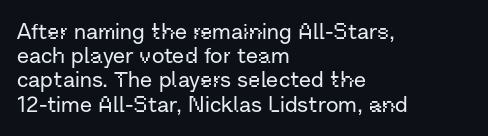
The typesetter chose a ragged-right arrangement here. Standard letterfit; no display-style spreading of the glyphs. Line spacing here is tight. Designer's note — italics off, roman on. Plain, unruled lines of type.
